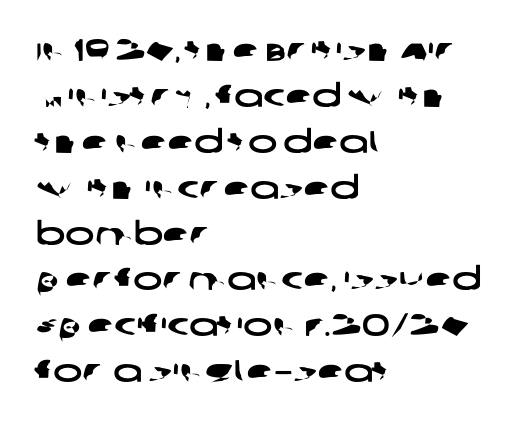
{"serif": "no", "width": "wide", "stroke_contrast": "low", "x_height": "large", "monospaced": "no", "underline": "no", "align": "left", "line_spacing": "normal", "line_spacing_ratio": 1.48, "letter_spacing": "normal", "letter_spacing_em": 0.0, "glyph_px": 31}
